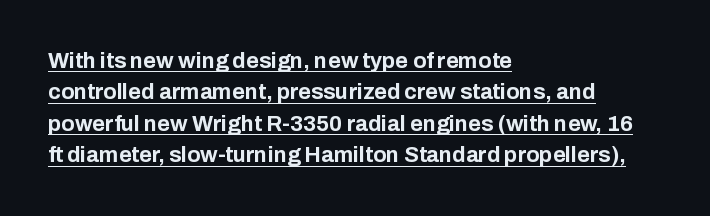
The image shows 22 px bold type, upright; set left-aligned, normal line spacing (1.43x), normal letter spacing, underlined.
